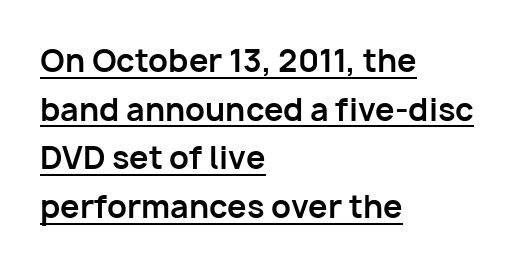
You could not count columns in this text — the font is proportionally spaced. Evenly set lines give the paragraph a standard silhouette. Ascenders rise straight up at ninety degrees. Is there an underline? Yes — a line sits under the letters. The strokes are fattened all the way to bold.
